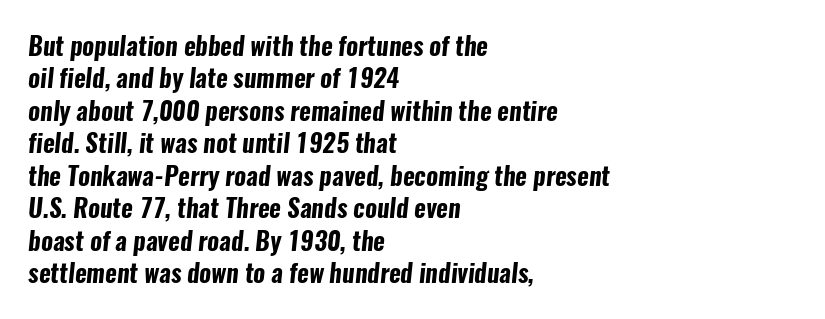
{"bold": "yes", "underline": "no", "align": "left", "line_spacing": "normal", "line_spacing_ratio": 1.3, "letter_spacing": "normal", "letter_spacing_em": 0.0, "glyph_px": 25}
